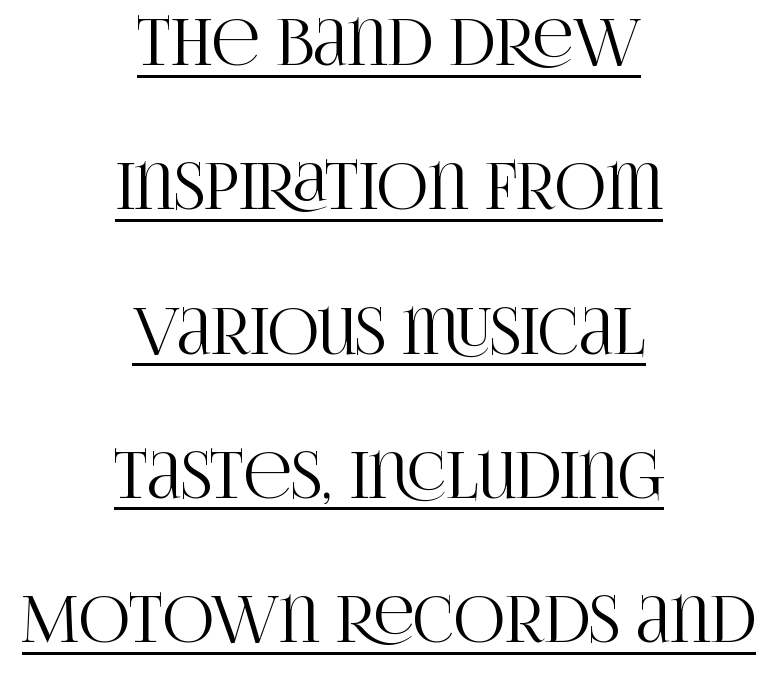
Q: Is the text italic (slanted)? A: No, it is upright.
Q: Is the typeface a serif or a sans-serif typeface? A: Serif.
Q: Is the text underlined? A: Yes.
Q: How is the paragraph aligned? A: Centered.
Q: Is the spacing between letters normal or unusually wide? A: Normal.
Q: Is the spacing between lines tight, normal or loose? A: Loose.
Q: Width (condensed, normal, or wide)? A: Condensed.
Q: Stroke contrast? A: High.
Q: x-height? A: Large.
Q: Monospaced? A: No.
